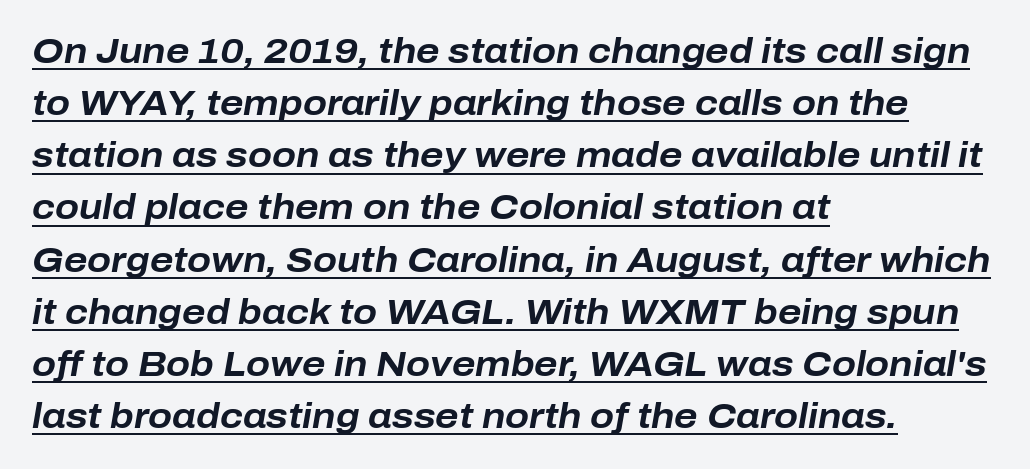
Q: Is the text bold? A: Yes.
Q: Is the text italic (slanted)? A: Yes, it leans right by about 10 degrees.
Q: Is the text underlined? A: Yes.
Q: How is the paragraph aligned? A: Left-aligned.
Q: Is the spacing between letters normal or unusually wide? A: Normal.
Q: Is the spacing between lines tight, normal or loose? A: Normal.
Q: Width (condensed, normal, or wide)? A: Normal.
Q: Stroke contrast? A: Low.
Q: x-height? A: Medium.
Q: Monospaced? A: No.
